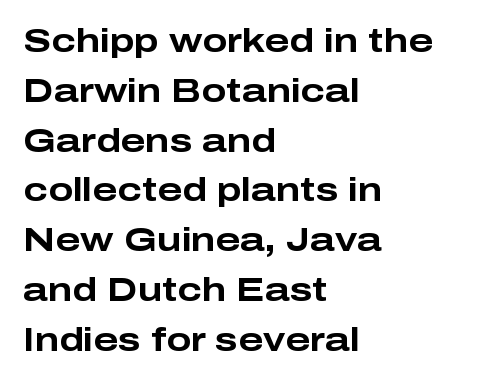
{"serif": "no", "italic": "no", "bold": "yes", "weight": "bold", "width": "wide", "stroke_contrast": "low", "x_height": "medium", "monospaced": "no", "underline": "no", "align": "left", "line_spacing": "normal", "line_spacing_ratio": 1.51, "letter_spacing": "normal", "letter_spacing_em": 0.0, "glyph_px": 33}
